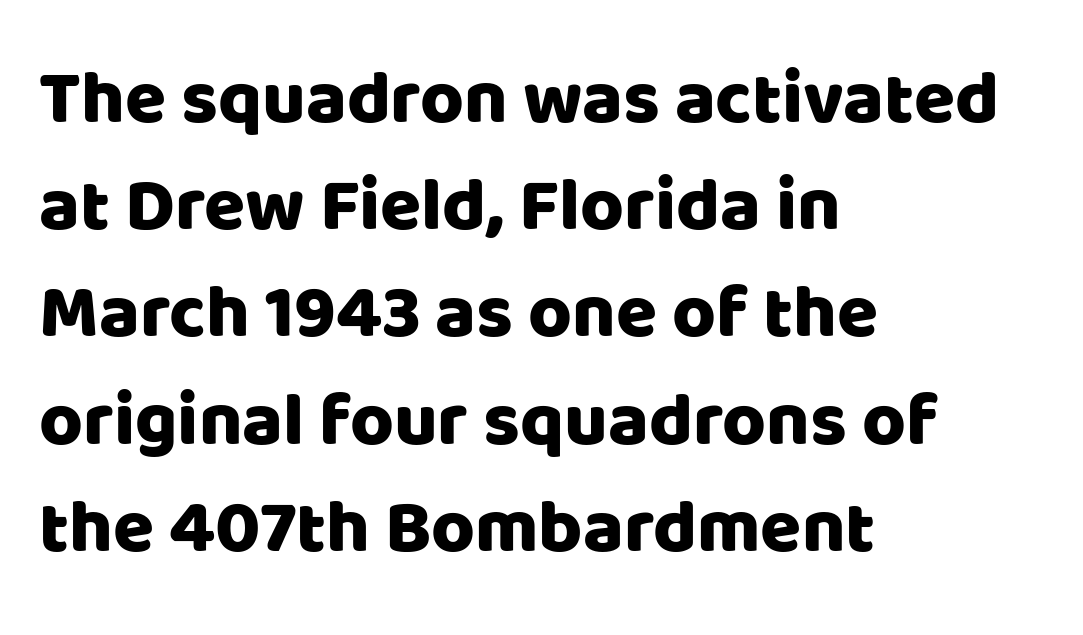
{"serif": "no", "italic": "no", "width": "normal", "stroke_contrast": "low", "x_height": "large", "monospaced": "no", "underline": "no", "align": "left", "line_spacing": "normal", "line_spacing_ratio": 1.43, "letter_spacing": "normal", "letter_spacing_em": 0.0, "glyph_px": 75}
